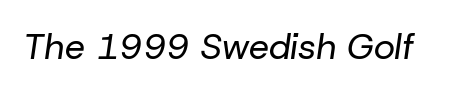
The gaps between neighbouring characters are ordinary and unremarkable. Descenders hang freely into open space. The font's italic variant was chosen for this text. Vertical stems look standard width or narrower in stroke. Varying glyph widths throughout — classic text-font behaviour.
